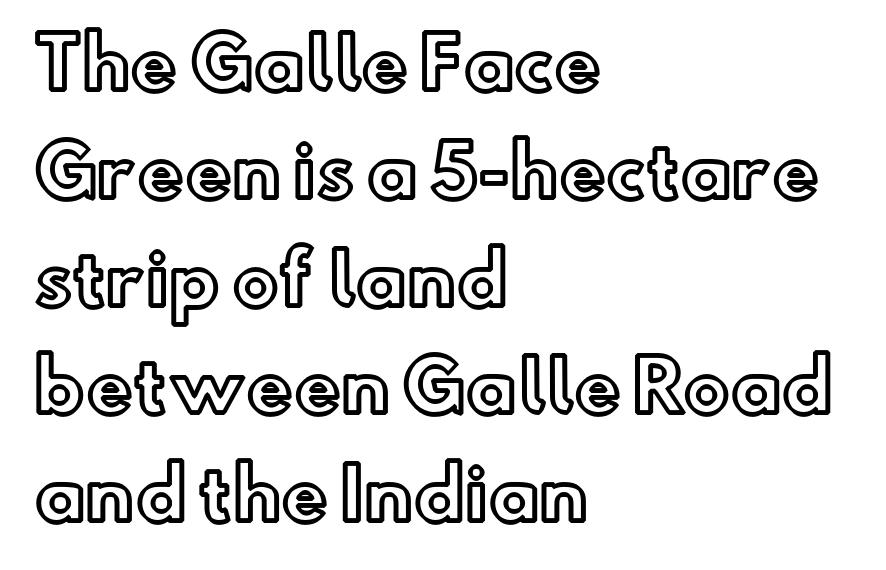
Q: Is the text italic (slanted)? A: No, it is upright.
Q: Is the text underlined? A: No.
Q: How is the paragraph aligned? A: Left-aligned.
Q: Is the spacing between letters normal or unusually wide? A: Normal.
Q: Is the spacing between lines tight, normal or loose? A: Normal.
Q: Width (condensed, normal, or wide)? A: Normal.
Q: x-height? A: Small.
Q: Monospaced? A: No.
